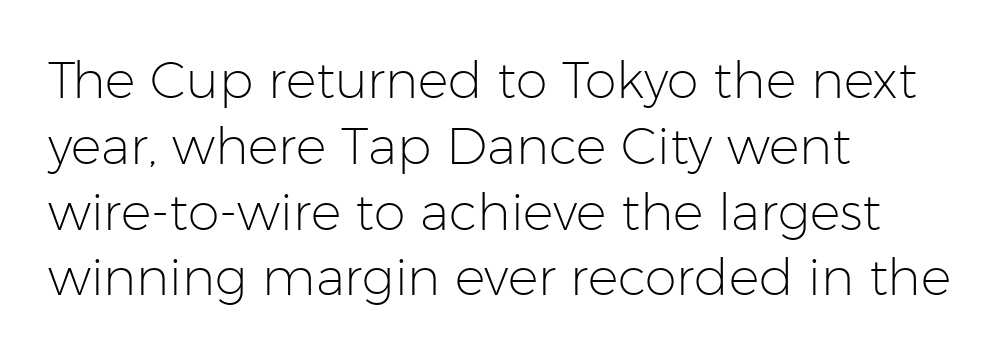
Q: Is the text bold? A: No.
Q: Is the text italic (slanted)? A: No, it is upright.
Q: Is the typeface a serif or a sans-serif typeface? A: Sans-serif.
Q: Is the text underlined? A: No.
Q: How is the paragraph aligned? A: Left-aligned.
Q: Is the spacing between letters normal or unusually wide? A: Normal.
Q: Is the spacing between lines tight, normal or loose? A: Normal.
Q: Width (condensed, normal, or wide)? A: Normal.
Q: Stroke contrast? A: Low.
Q: x-height? A: Medium.
Q: Monospaced? A: No.
